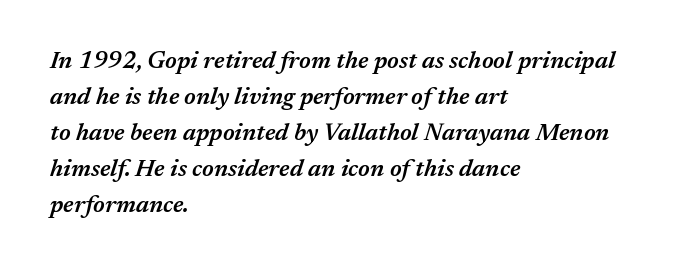
{"italic": "yes", "lean": "right", "slant_degrees": 17, "bold": "semi", "underline": "no", "align": "left", "line_spacing": "normal", "line_spacing_ratio": 1.5, "letter_spacing": "normal", "letter_spacing_em": 0.0, "glyph_px": 24}
